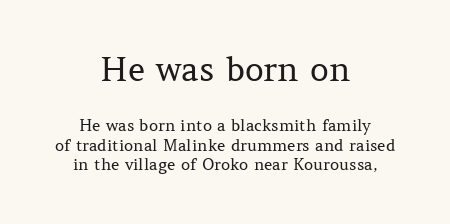
Are there feet on the stems? There are — it's a serif. Glance below the letters and you will spot only blank space. The tracking reads as untouched default to a designer's eye. The font sits on the lighter half of the weight spectrum, regular included. The passage is arranged like a title page — every line centered.
